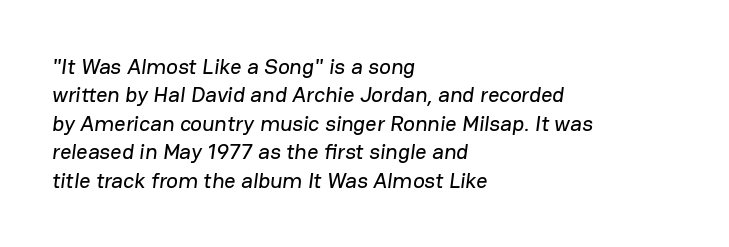
{"underline": "no", "align": "left", "line_spacing": "normal", "line_spacing_ratio": 1.29, "letter_spacing": "normal", "letter_spacing_em": 0.0, "glyph_px": 22}
